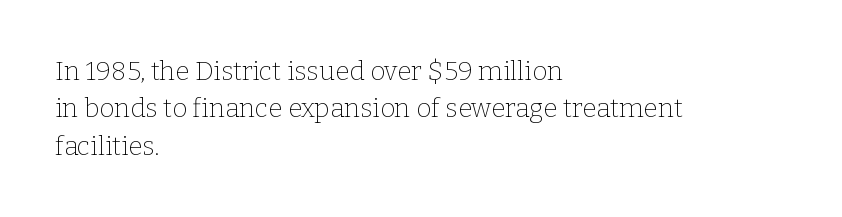
{"italic": "no", "bold": "no", "underline": "no", "align": "left", "line_spacing": "normal", "line_spacing_ratio": 1.44, "letter_spacing": "normal", "letter_spacing_em": 0.0, "glyph_px": 26}
